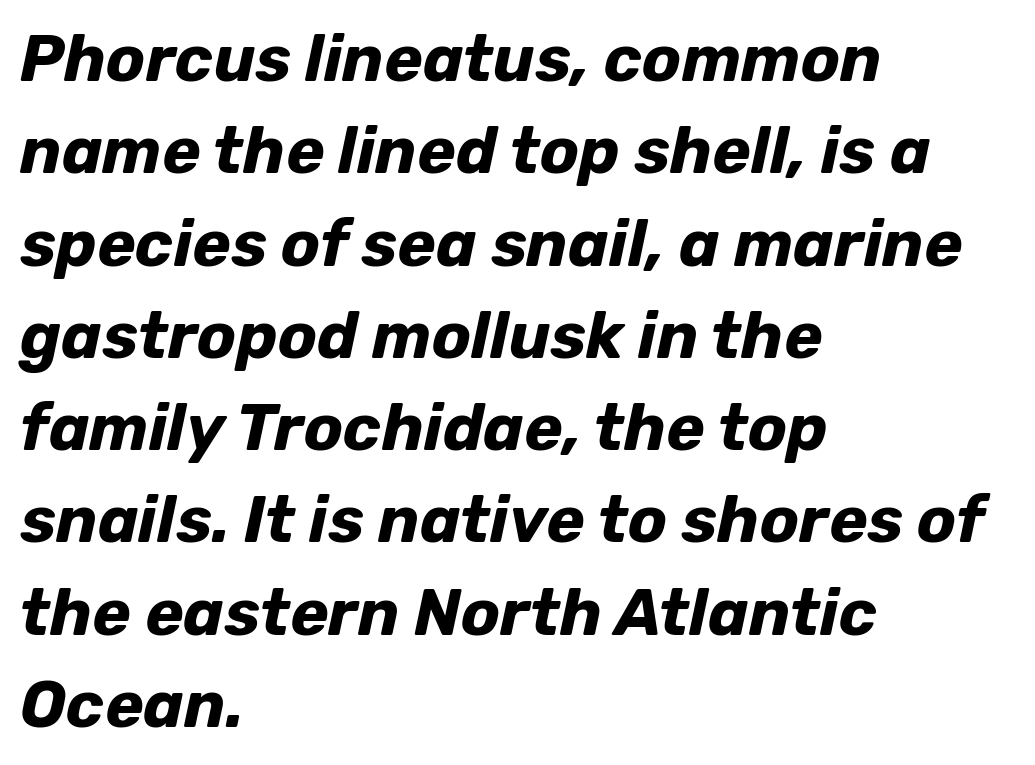
The rendering uses a moderate line-height, typical for paragraphs. The compositor pushed each line to the left boundary. The string is rendered with underlining switched off. On the weight axis this lands at bold, roughly 700. Does extra space separate the letters? No, they use regular spacing. In terms of posture, this sample is oblique.
